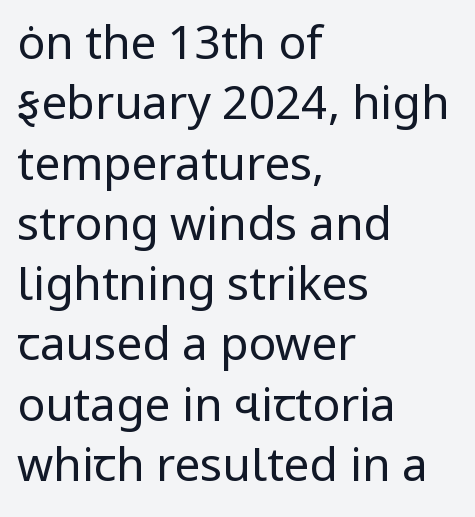
The image shows 46 px regular-weight sans-serif type, upright; set left-aligned, normal line spacing (1.31x), normal letter spacing, not underlined; low stroke contrast and a medium x-height.
